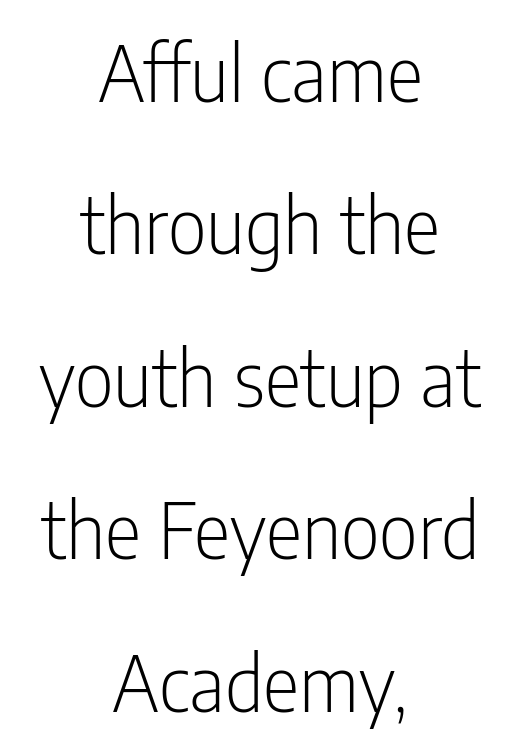
The image shows 77 px light, condensed sans-serif type, upright; set centered, loose line spacing (1.98x), normal letter spacing, not underlined; low stroke contrast and a medium x-height.
